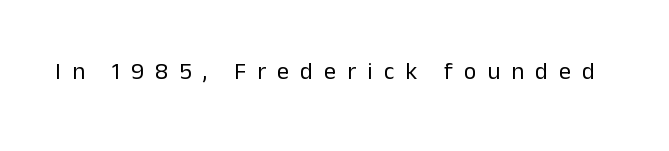
Q: Is the text bold? A: No.
Q: Is the text italic (slanted)? A: No, it is upright.
Q: Is the text underlined? A: No.
Q: Is the spacing between letters normal or unusually wide? A: Unusually wide.
